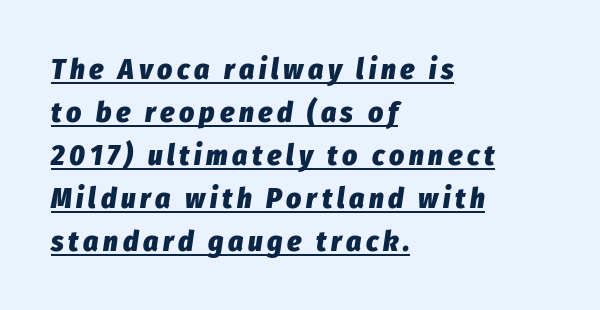
{"italic": "yes", "lean": "right", "slant_degrees": 8, "bold": "yes", "weight": "heavy", "width": "condensed", "stroke_contrast": "low", "x_height": "medium", "monospaced": "no", "underline": "yes", "align": "left", "line_spacing": "normal", "line_spacing_ratio": 1.48, "glyph_px": 29}
